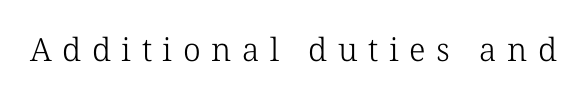
The image shows 32 px light serif type; set unusually wide letter spacing (+0.33 em), not underlined; low stroke contrast and a medium x-height.
